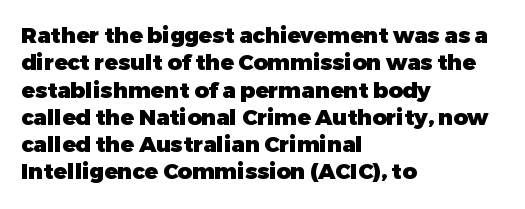
The image shows 22 px bold type, upright; set left-aligned, line spacing 1.24x, normal letter spacing, not underlined.
